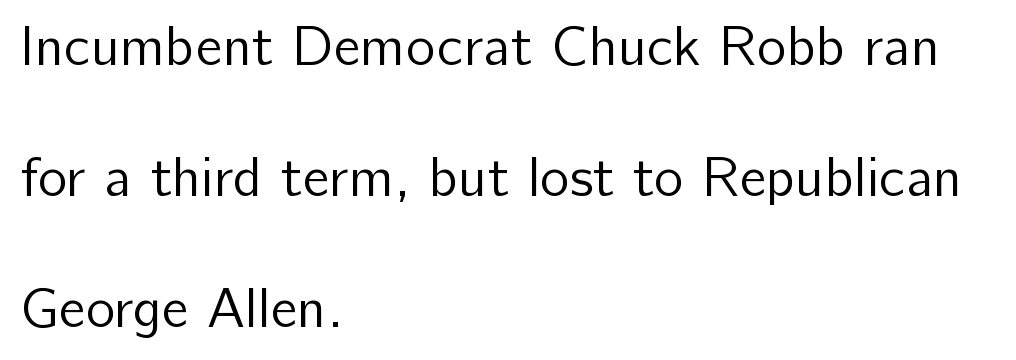
The image shows 56 px regular-weight sans-serif type, upright; set left-aligned, loose line spacing (2.34x), normal letter spacing, not underlined; low stroke contrast and a medium x-height.
